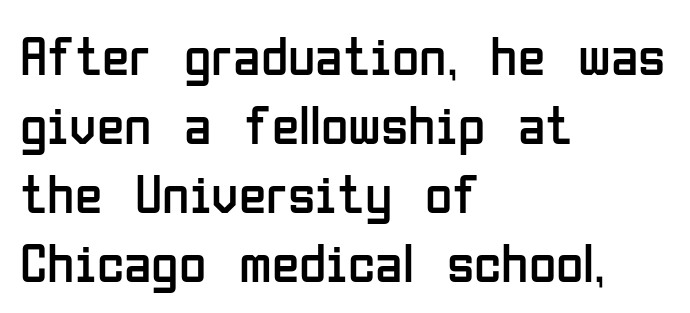
The image shows 56 px regular-weight, condensed sans-serif type, upright; set left-aligned, line spacing 1.23x, normal letter spacing, not underlined; low stroke contrast and a medium x-height.
